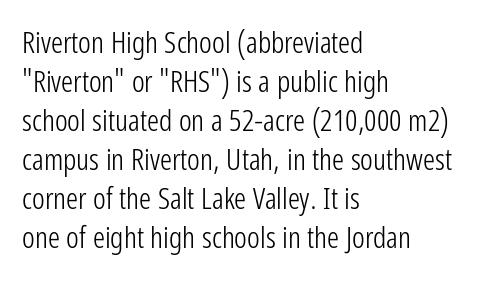
Letters rest on an invisible, unmarked baseline. The lettering stays uniformly vertical, giving the passage a roman look. Regular leading. One-word summary of the alignment: left. The face used here is proportionally spaced, like ordinary book or web type. Letters have the restrained weight of plain body copy at most.
